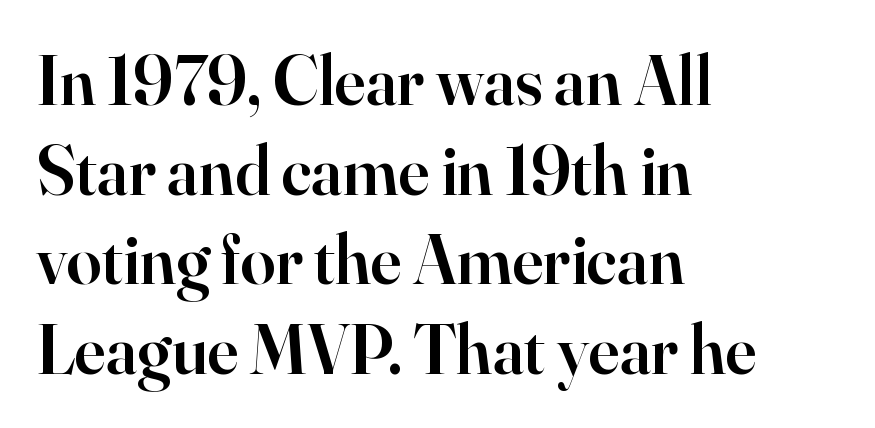
Q: Is the text bold? A: Semi-bold.
Q: Is the text italic (slanted)? A: No, it is upright.
Q: Is the typeface a serif or a sans-serif typeface? A: Serif.
Q: Is the text underlined? A: No.
Q: How is the paragraph aligned? A: Left-aligned.
Q: Is the spacing between letters normal or unusually wide? A: Normal.
Q: Is the spacing between lines tight, normal or loose? A: Normal.
Q: Width (condensed, normal, or wide)? A: Normal.
Q: Stroke contrast? A: High.
Q: x-height? A: Small.
Q: Monospaced? A: No.
